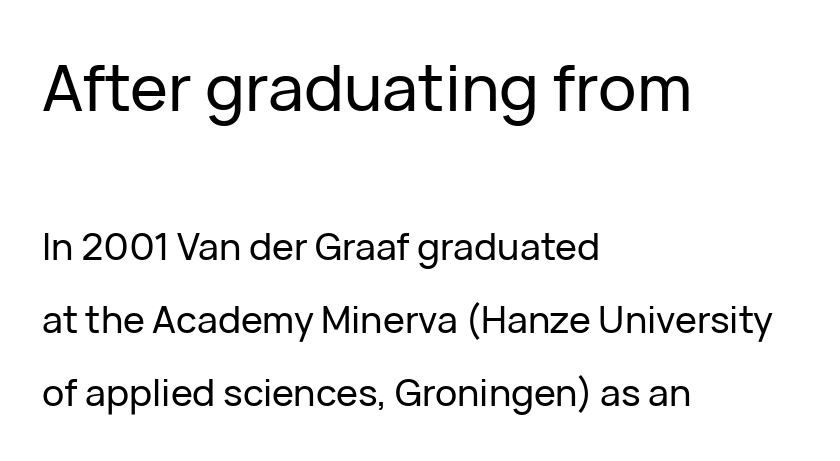
Q: Is the text italic (slanted)? A: No, it is upright.
Q: Is the typeface a serif or a sans-serif typeface? A: Sans-serif.
Q: Is the text underlined? A: No.
Q: How is the paragraph aligned? A: Left-aligned.
Q: Is the spacing between letters normal or unusually wide? A: Normal.
Q: Is the spacing between lines tight, normal or loose? A: Loose.
Q: Which block of text is set in a larger size, the first (top) or the second (bottom)? A: The first (top) one.
Q: Width (condensed, normal, or wide)? A: Normal.
Q: Stroke contrast? A: Low.
Q: x-height? A: Medium.
Q: Monospaced? A: No.
